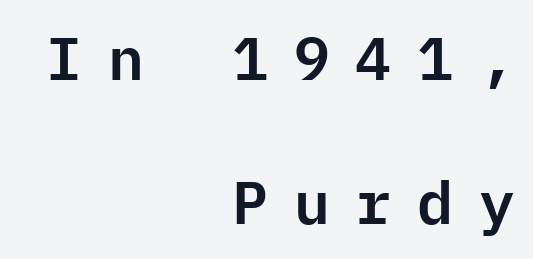
{"serif": "no", "italic": "no", "width": "normal", "stroke_contrast": "low", "x_height": "medium", "monospaced": "yes", "underline": "no", "align": "right", "line_spacing": "loose", "line_spacing_ratio": 2.4, "letter_spacing": "wide", "letter_spacing_em": 0.43, "glyph_px": 60}
